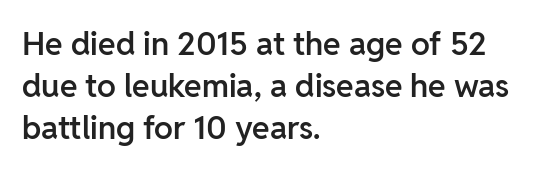
Q: Is the text bold? A: Semi-bold.
Q: Is the text italic (slanted)? A: No, it is upright.
Q: Is the typeface a serif or a sans-serif typeface? A: Sans-serif.
Q: Is the text underlined? A: No.
Q: How is the paragraph aligned? A: Left-aligned.
Q: Is the spacing between letters normal or unusually wide? A: Normal.
Q: Is the spacing between lines tight, normal or loose? A: Normal.
Q: Width (condensed, normal, or wide)? A: Normal.
Q: Stroke contrast? A: Low.
Q: x-height? A: Medium.
Q: Monospaced? A: No.
